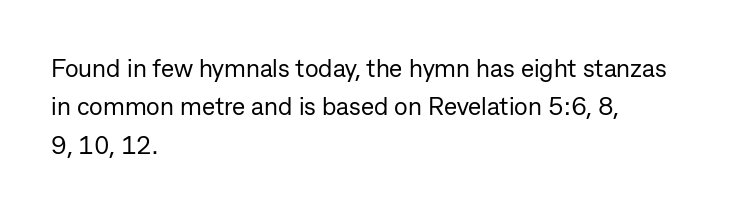
{"italic": "no", "bold": "no", "underline": "no", "align": "left", "line_spacing": "normal", "line_spacing_ratio": 1.54, "letter_spacing": "normal", "letter_spacing_em": 0.0, "glyph_px": 25}
